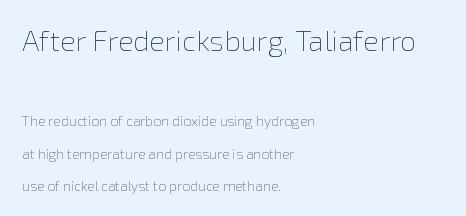
The vertical gap from one line to the next is large. Left-aligned paragraph, ragged on the right. You could not count columns in this text — the font is proportionally spaced. The horizontal fit of the characters is conventional and even. Which chunk is bigger? The first one — the top block dwarfs the bottom.
